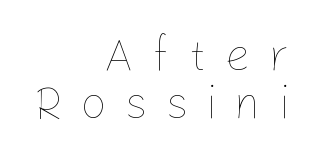
{"italic": "no", "bold": "no", "weight": "thin", "width": "normal", "stroke_contrast": "low", "x_height": "medium", "monospaced": "no", "underline": "no", "align": "right", "line_spacing": "tight", "line_spacing_ratio": 1.05, "letter_spacing": "wide", "letter_spacing_em": 0.39, "glyph_px": 46}
